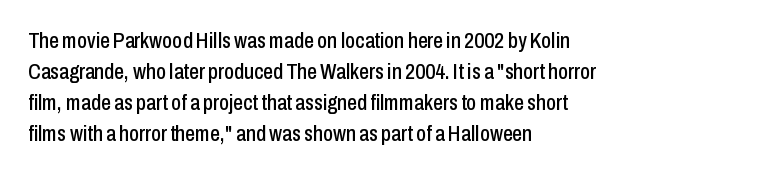
Q: Is the text italic (slanted)? A: No, it is upright.
Q: Is the text underlined? A: No.
Q: How is the paragraph aligned? A: Left-aligned.
Q: Is the spacing between letters normal or unusually wide? A: Normal.
Q: Is the spacing between lines tight, normal or loose? A: Normal.
